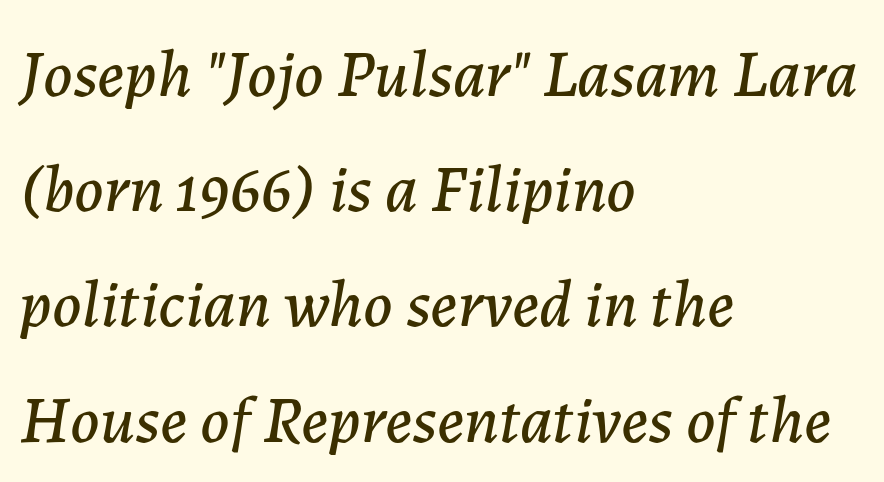
Yep, that's italic — everything's leaning. Looks like regular typesetting: each glyph gets only the width it needs. One-word summary of the alignment: left. Underline: absent. Is the letter spacing exaggerated? No — it looks like the ordinary default.
